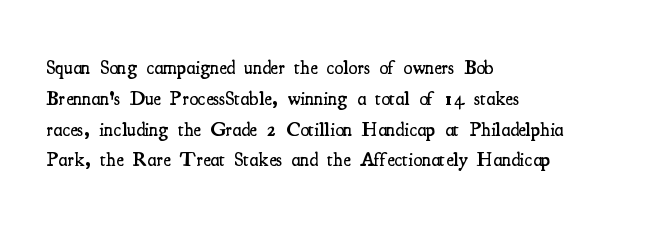
{"italic": "no", "bold": "semi", "underline": "no", "align": "left", "line_spacing": "normal", "line_spacing_ratio": 1.54, "letter_spacing": "normal", "letter_spacing_em": 0.0, "glyph_px": 20}
